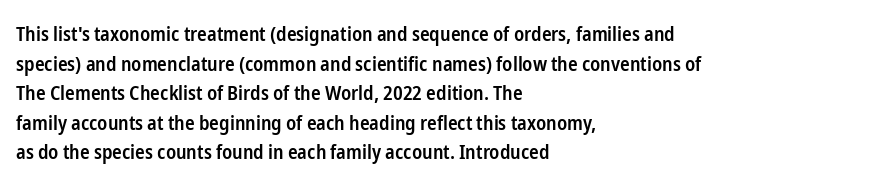
The image shows 20 px text type, upright; set left-aligned, normal line spacing (1.48x), normal letter spacing, not underlined.
